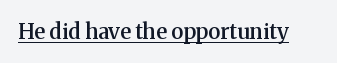
The image shows 21 px text type, upright; set normal letter spacing, underlined.
